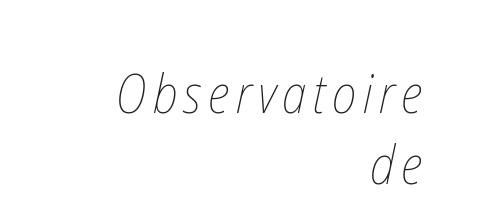
Q: Is the text bold? A: No.
Q: Is the text underlined? A: No.
Q: How is the paragraph aligned? A: Right-aligned.
Q: Is the spacing between lines tight, normal or loose? A: Normal.
Q: Width (condensed, normal, or wide)? A: Condensed.
Q: Stroke contrast? A: Low.
Q: x-height? A: Medium.
Q: Monospaced? A: No.
